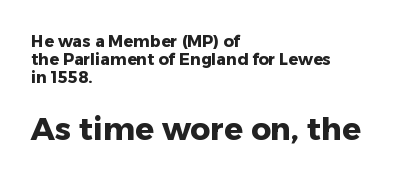
Q: Is the text bold? A: Yes.
Q: Is the text italic (slanted)? A: No, it is upright.
Q: Is the typeface a serif or a sans-serif typeface? A: Sans-serif.
Q: Is the text underlined? A: No.
Q: How is the paragraph aligned? A: Left-aligned.
Q: Is the spacing between letters normal or unusually wide? A: Normal.
Q: Is the spacing between lines tight, normal or loose? A: Tight.
Q: Which block of text is set in a larger size, the first (top) or the second (bottom)? A: The second (bottom) one.
Q: Width (condensed, normal, or wide)? A: Normal.
Q: Stroke contrast? A: Low.
Q: x-height? A: Medium.
Q: Monospaced? A: No.
